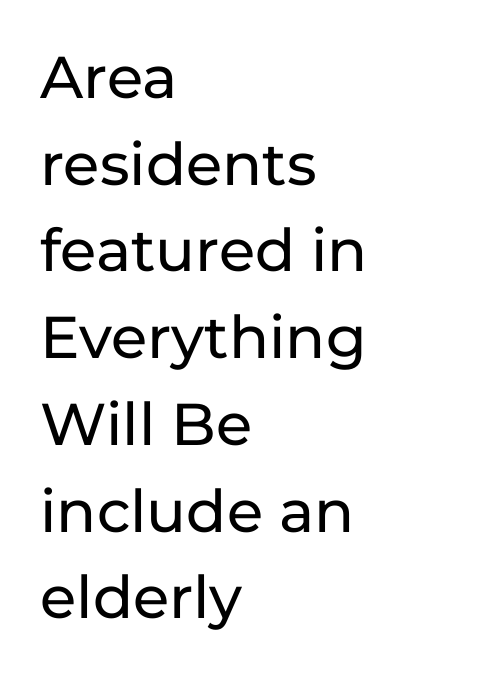
Does extra space separate the letters? No, they use regular spacing. Baseline-to-baseline distance is the conventional proportion of letter height. To sum up the face: it is a sans, with no serifs. Character widths vary here, with narrow letters taking less room than wide ones. Left-aligned paragraph, ragged on the right. Clear beneath every line of the passage.
